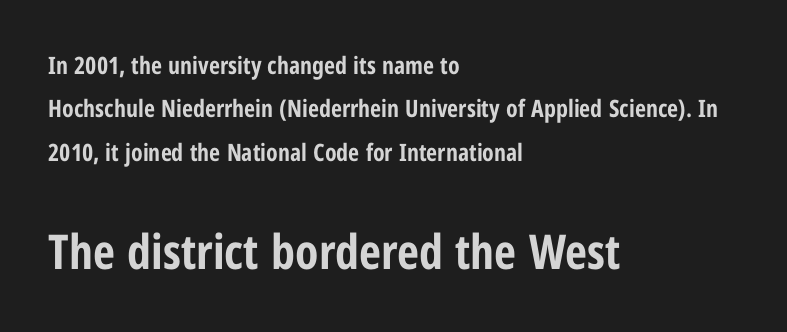
The image shows 48 px bold, condensed sans-serif type, upright; set left-aligned, line spacing 1.81x, normal letter spacing, not underlined; the second (bottom) block is 2.0x larger; low stroke contrast and a medium x-height.
